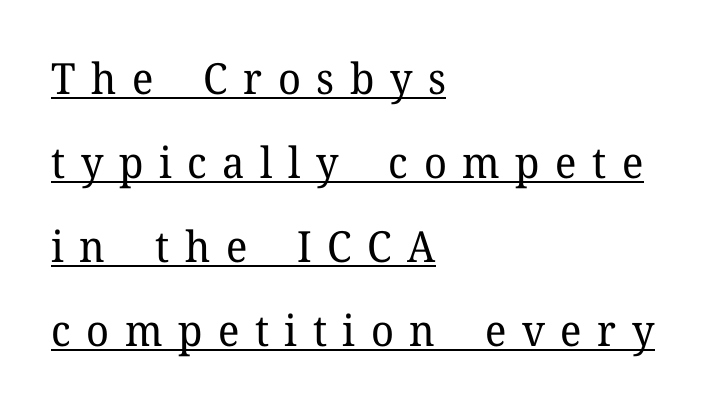
The image shows 43 px regular-weight serif type, upright; set left-aligned, loose line spacing (1.95x), unusually wide letter spacing (+0.36 em), underlined; low stroke contrast and a medium x-height.
